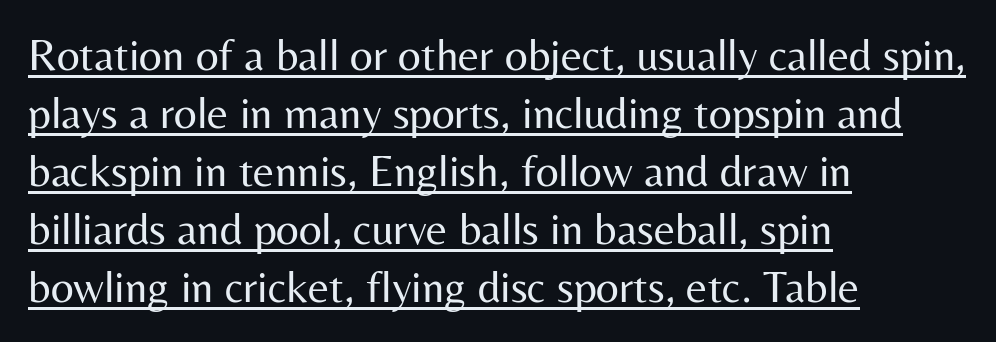
The image shows 45 px regular-weight sans-serif type, upright; set left-aligned, normal line spacing (1.29x), normal letter spacing, underlined; medium stroke contrast and a medium x-height.
